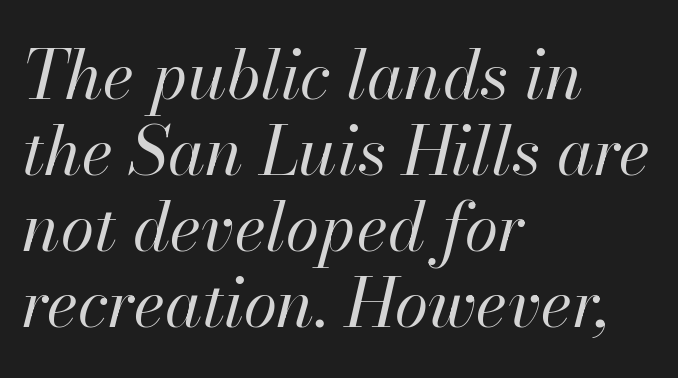
These lines are rendered in a variable-pitch font. This rendering uses left alignment, leaving the right contour irregular. Is this a heavy cut? Hardly; it is regular or lighter. A bare baseline throughout the passage. Rows of type sit shoulder to shoulder in the vertical direction.
